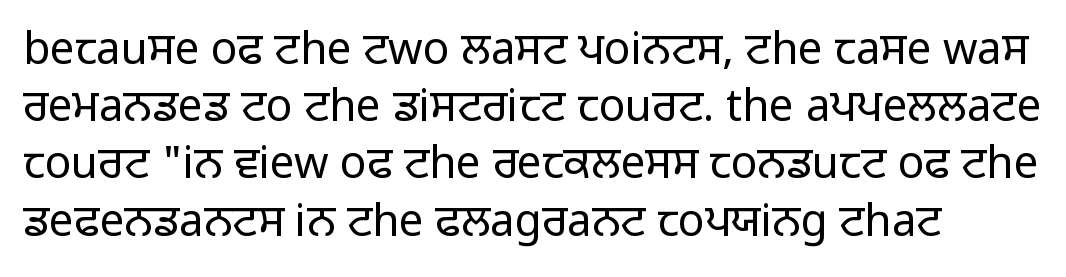
{"serif": "no", "italic": "no", "bold": "no", "weight": "regular", "width": "normal", "stroke_contrast": "low", "x_height": "medium", "monospaced": "no", "underline": "no", "line_spacing": "normal", "line_spacing_ratio": 1.3, "letter_spacing": "normal", "letter_spacing_em": 0.0, "glyph_px": 44}
